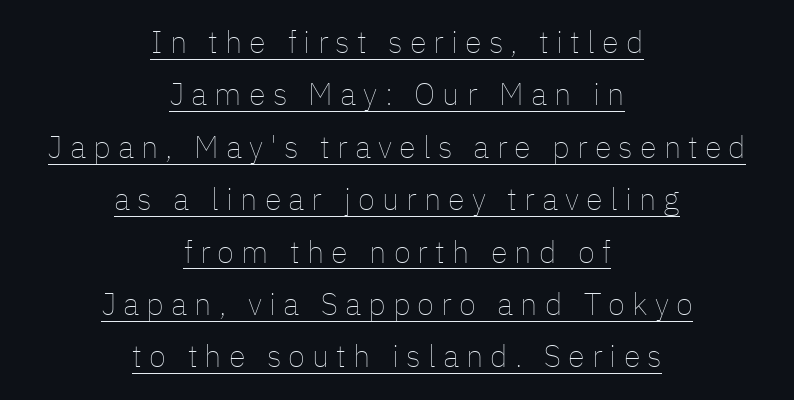
The image shows 31 px thin type, upright; set centered, normal line spacing (1.69x), unusually wide letter spacing (+0.23 em), underlined; low stroke contrast and a medium x-height.
